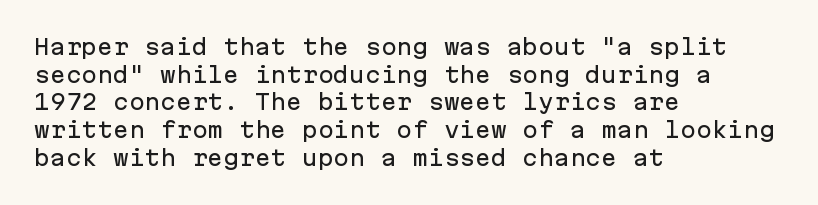
Every character sits straight up, as roman type does. Decoration check: the copy has no underline. A normal amount of white space separates one row of letters from the next. The passage shown has conventional tracking throughout.
